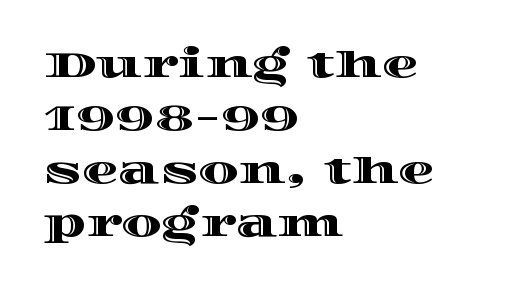
{"italic": "no", "width": "wide", "x_height": "large", "monospaced": "no", "underline": "no", "align": "left", "line_spacing": "normal", "line_spacing_ratio": 1.47, "letter_spacing": "normal", "letter_spacing_em": 0.0, "glyph_px": 36}
